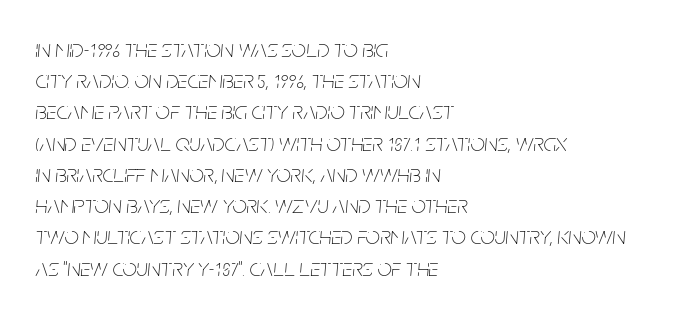
{"italic": "yes", "lean": "right", "slant_degrees": 5, "bold": "no", "underline": "no", "align": "left", "line_spacing": "normal", "line_spacing_ratio": 1.25, "letter_spacing": "normal", "letter_spacing_em": 0.0, "glyph_px": 25}
